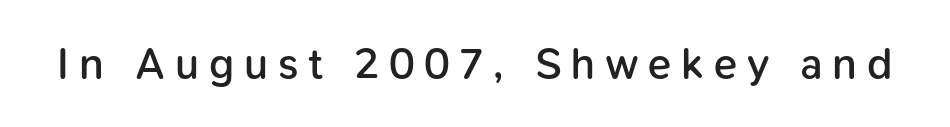
The image shows 43 px semibold sans-serif type, upright; set unusually wide letter spacing (+0.23 em), not underlined; low stroke contrast and a medium x-height.
